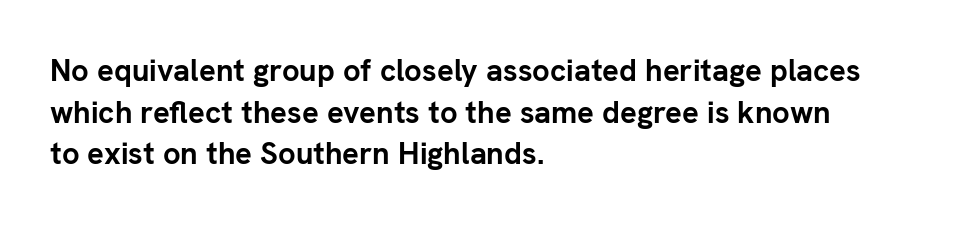
Q: Is the text bold? A: Yes.
Q: Is the text italic (slanted)? A: No, it is upright.
Q: Is the typeface a serif or a sans-serif typeface? A: Sans-serif.
Q: Is the text underlined? A: No.
Q: How is the paragraph aligned? A: Left-aligned.
Q: Is the spacing between letters normal or unusually wide? A: Normal.
Q: Is the spacing between lines tight, normal or loose? A: Normal.
Q: Width (condensed, normal, or wide)? A: Normal.
Q: Stroke contrast? A: Low.
Q: x-height? A: Medium.
Q: Monospaced? A: No.
